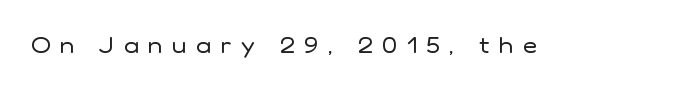
The image shows 22 px text type, upright; set unusually wide letter spacing (+0.44 em), not underlined.
